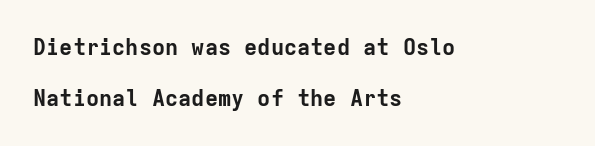
The image shows 22 px bold type, upright; set left-aligned, loose line spacing (2.3x), normal letter spacing, not underlined.
